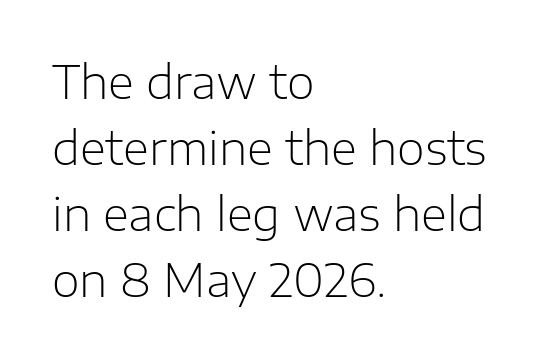
The image shows 45 px light sans-serif type, upright; set left-aligned, normal line spacing (1.47x), normal letter spacing, not underlined; low stroke contrast and a medium x-height.
